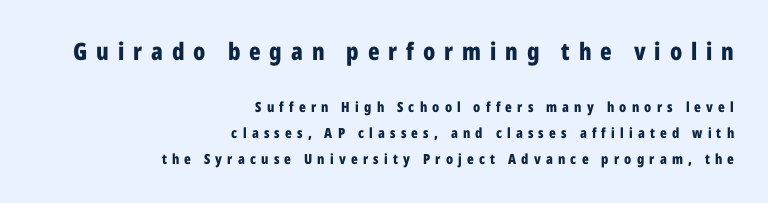
Q: Is the text bold? A: Yes.
Q: Is the text italic (slanted)? A: No, it is upright.
Q: Is the text underlined? A: No.
Q: How is the paragraph aligned? A: Right-aligned.
Q: Is the spacing between letters normal or unusually wide? A: Unusually wide.
Q: Which block of text is set in a larger size, the first (top) or the second (bottom)? A: The first (top) one.
